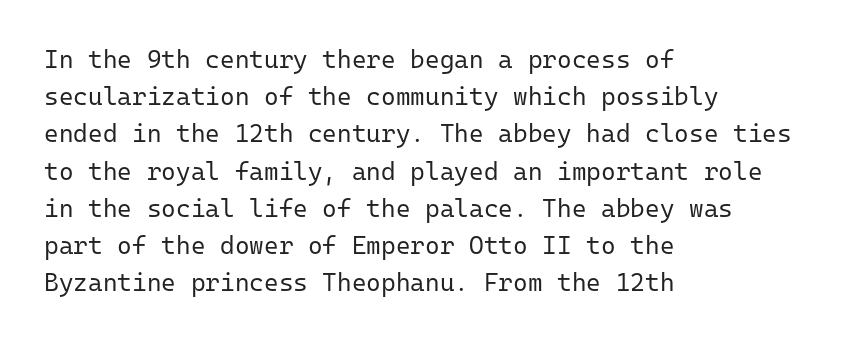
Each new line begins a customary step beneath the previous one. In CSS terms this would be text-align: left. Every character sits straight up, as roman type does. Inter-character spacing is left at the font's built-in metrics.
